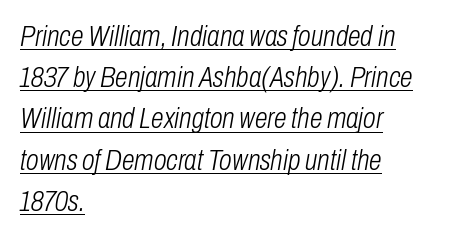
The image shows 29 px light, condensed type, italic (leaning right); set left-aligned, normal line spacing (1.42x), normal letter spacing, underlined; low stroke contrast and a medium x-height.
